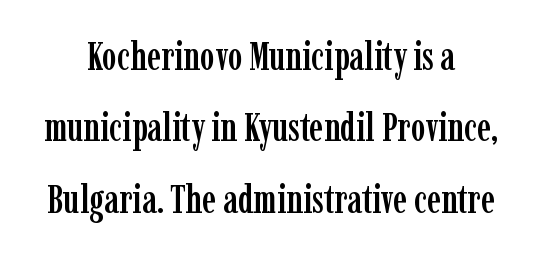
Q: Is the text italic (slanted)? A: No, it is upright.
Q: Is the typeface a serif or a sans-serif typeface? A: Serif.
Q: Is the text underlined? A: No.
Q: How is the paragraph aligned? A: Centered.
Q: Is the spacing between letters normal or unusually wide? A: Normal.
Q: Width (condensed, normal, or wide)? A: Condensed.
Q: Stroke contrast? A: Low.
Q: x-height? A: Medium.
Q: Monospaced? A: No.
